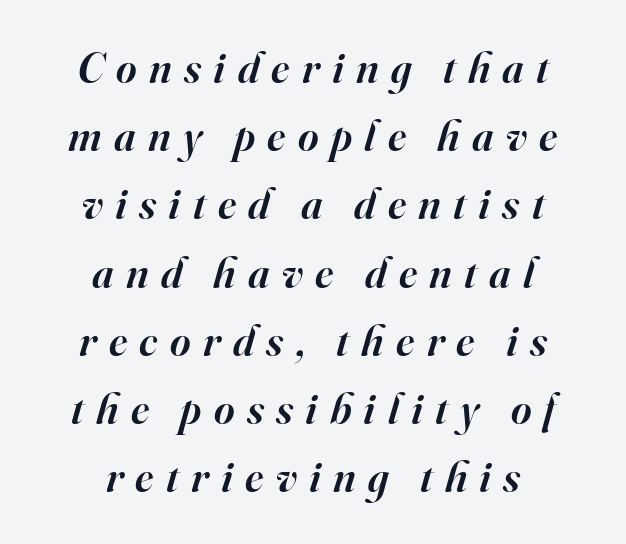
Q: Is the text bold? A: Semi-bold.
Q: Is the text italic (slanted)? A: Yes, it leans right by about 16 degrees.
Q: Is the typeface a serif or a sans-serif typeface? A: Serif.
Q: Is the text underlined? A: No.
Q: How is the paragraph aligned? A: Centered.
Q: Is the spacing between letters normal or unusually wide? A: Unusually wide.
Q: Is the spacing between lines tight, normal or loose? A: Normal.
Q: Width (condensed, normal, or wide)? A: Normal.
Q: Stroke contrast? A: High.
Q: x-height? A: Small.
Q: Monospaced? A: No.
